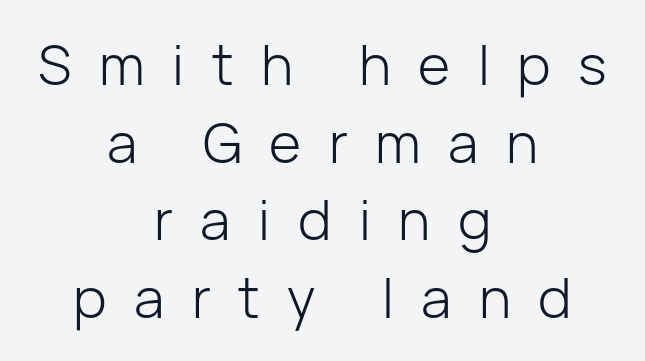
The image shows 55 px light sans-serif type, upright; set centered, normal line spacing (1.41x), unusually wide letter spacing (+0.5 em), not underlined; low stroke contrast and a medium x-height.
